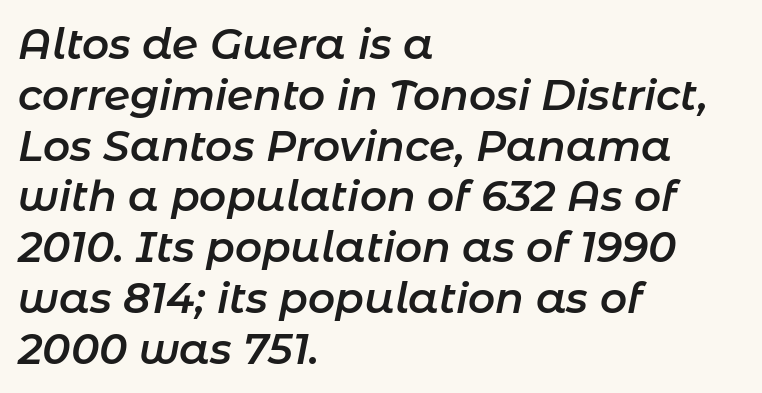
Q: Is the text bold? A: Semi-bold.
Q: Is the text italic (slanted)? A: Yes, it leans right by about 11 degrees.
Q: Is the text underlined? A: No.
Q: How is the paragraph aligned? A: Left-aligned.
Q: Is the spacing between letters normal or unusually wide? A: Normal.
Q: Width (condensed, normal, or wide)? A: Normal.
Q: Stroke contrast? A: Low.
Q: x-height? A: Medium.
Q: Monospaced? A: No.
